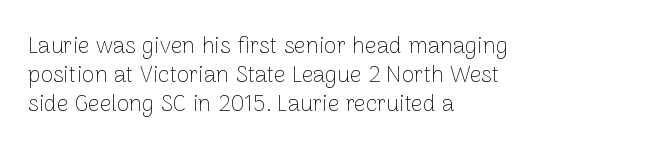
Q: Is the text bold? A: No.
Q: Is the text italic (slanted)? A: No, it is upright.
Q: Is the text underlined? A: No.
Q: How is the paragraph aligned? A: Left-aligned.
Q: Is the spacing between letters normal or unusually wide? A: Normal.
Q: Is the spacing between lines tight, normal or loose? A: Normal.
